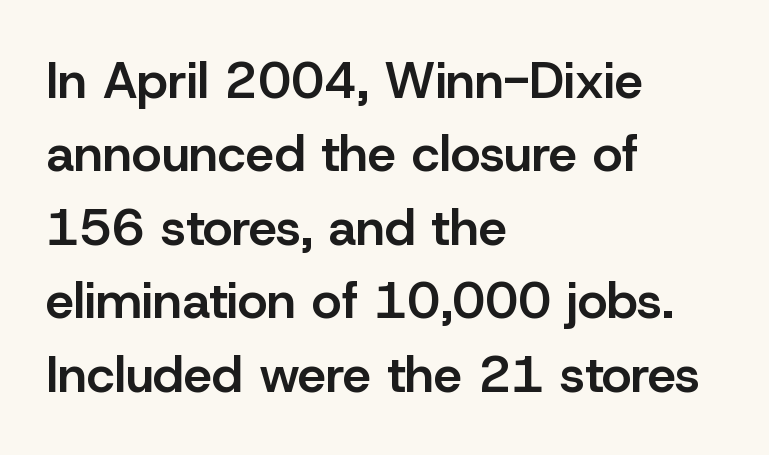
Classification — sans serif. Line spacing here is normal. Words appear dense and cohesive because spacing is normal. The specimen reads as upright at a glance.
